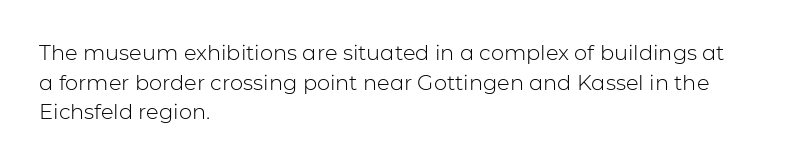
Quick note: underline off. Do the letters lean? They stand straight. The text block is weighted toward the left margin, trailing off unevenly rightward. This rendering leaves character spacing at its baseline value. Vertical spacing — default.
